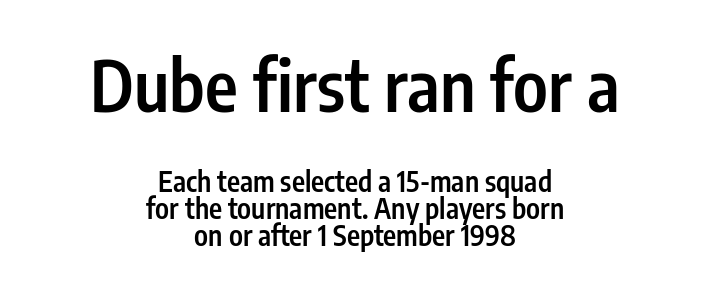
The image shows 70 px semibold, condensed sans-serif type, upright; set centered, tight line spacing (0.97x), normal letter spacing, not underlined; the first (top) block is 2.5x larger; low stroke contrast and a medium x-height.
